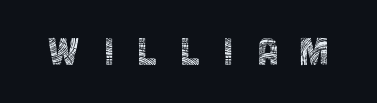
Q: Is the text bold? A: No.
Q: Is the text italic (slanted)? A: No, it is upright.
Q: Is the typeface a serif or a sans-serif typeface? A: Sans-serif.
Q: Is the text underlined? A: No.
Q: Is the spacing between letters normal or unusually wide? A: Unusually wide.
Q: Width (condensed, normal, or wide)? A: Condensed.
Q: x-height? A: Large.
Q: Monospaced? A: No.
